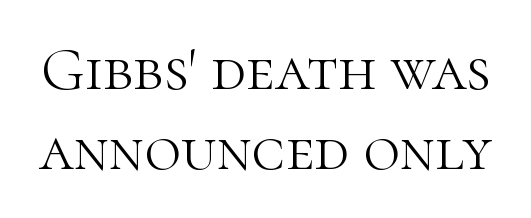
Q: Is the text bold? A: No.
Q: Is the text italic (slanted)? A: No, it is upright.
Q: Is the typeface a serif or a sans-serif typeface? A: Serif.
Q: Is the text underlined? A: No.
Q: Is the spacing between letters normal or unusually wide? A: Normal.
Q: Is the spacing between lines tight, normal or loose? A: Normal.
Q: Width (condensed, normal, or wide)? A: Normal.
Q: Stroke contrast? A: High.
Q: x-height? A: Medium.
Q: Monospaced? A: No.
